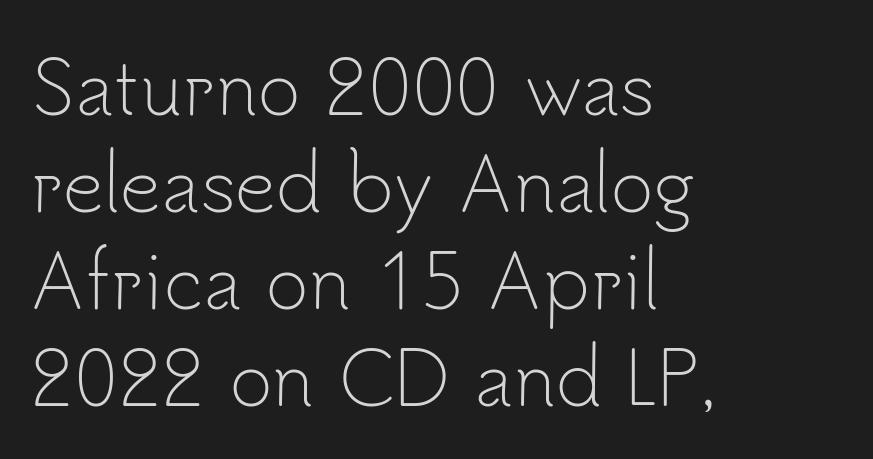
The block of text has a typical density, with ordinary space between rows. The letters advance in unequal steps, a hallmark of proportional type. Nothing heavy about these letters — not bold at all. This is the regular roman posture of the typeface.
